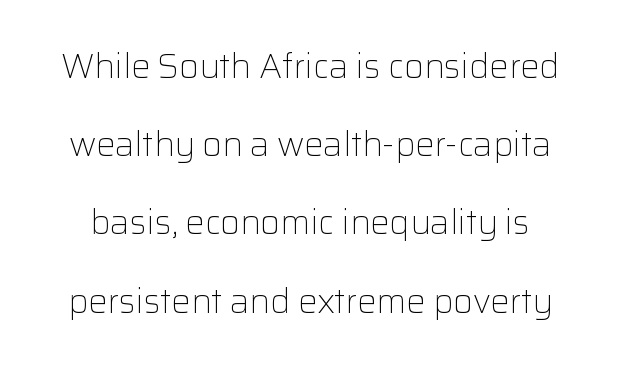
The image shows 34 px light sans-serif type, upright; set loose line spacing (2.3x), normal letter spacing, not underlined; low stroke contrast and a medium x-height.
